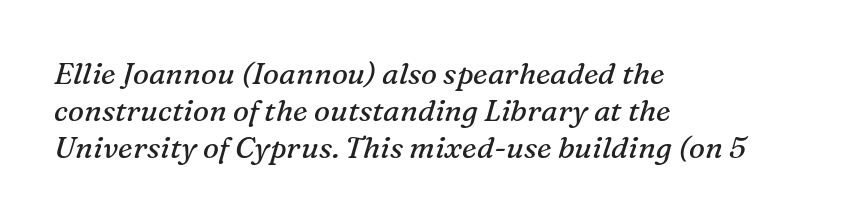
The typeface has the unassuming heft of standard copy or less. A classic flush-left, rag-right setting is used for this passage. The typography opts for an oblique posture over an upright one. The space directly below the letters is spotless. Default kerning and tracking; the words read as compact shapes. Think of a printed novel: that variable character pitch is what you see here.
